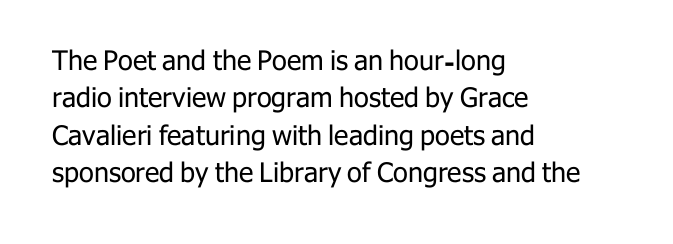
The image shows 27 px text type, upright; set left-aligned, normal line spacing (1.38x), normal letter spacing, not underlined.
